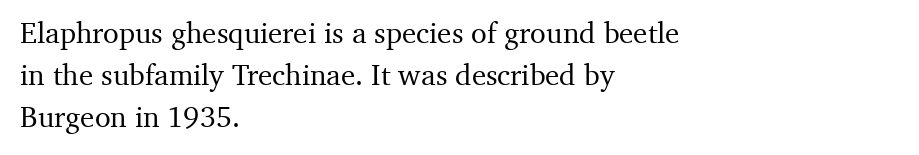
Q: Is the text italic (slanted)? A: No, it is upright.
Q: Is the typeface a serif or a sans-serif typeface? A: Serif.
Q: Is the text underlined? A: No.
Q: How is the paragraph aligned? A: Left-aligned.
Q: Is the spacing between letters normal or unusually wide? A: Normal.
Q: Is the spacing between lines tight, normal or loose? A: Normal.
Q: Width (condensed, normal, or wide)? A: Normal.
Q: Stroke contrast? A: Medium.
Q: x-height? A: Medium.
Q: Monospaced? A: No.
